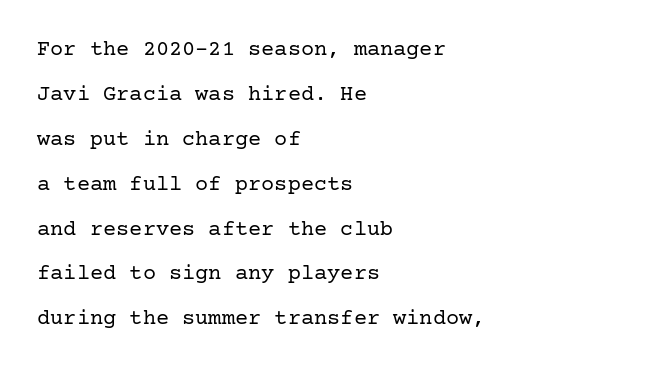
{"italic": "no", "bold": "no", "underline": "no", "align": "left", "line_spacing": "loose", "line_spacing_ratio": 2.04, "letter_spacing": "normal", "letter_spacing_em": 0.0, "glyph_px": 22}
